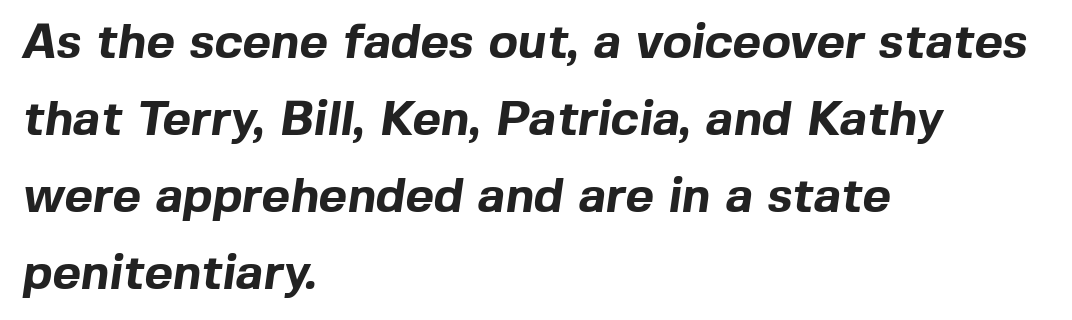
The image shows 49 px bold sans-serif type; set left-aligned, normal line spacing (1.57x), normal letter spacing, not underlined; a medium x-height.
